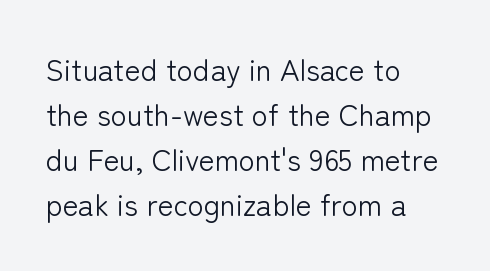
{"serif": "no", "italic": "no", "bold": "no", "weight": "light", "width": "normal", "stroke_contrast": "low", "x_height": "medium", "monospaced": "no", "underline": "no", "align": "left", "line_spacing": "normal", "line_spacing_ratio": 1.5, "letter_spacing": "normal", "letter_spacing_em": 0.0, "glyph_px": 30}
